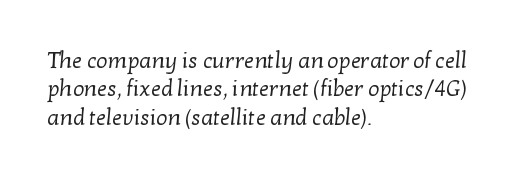
The image shows 22 px text type; set left-aligned, normal line spacing (1.29x), normal letter spacing, not underlined.
